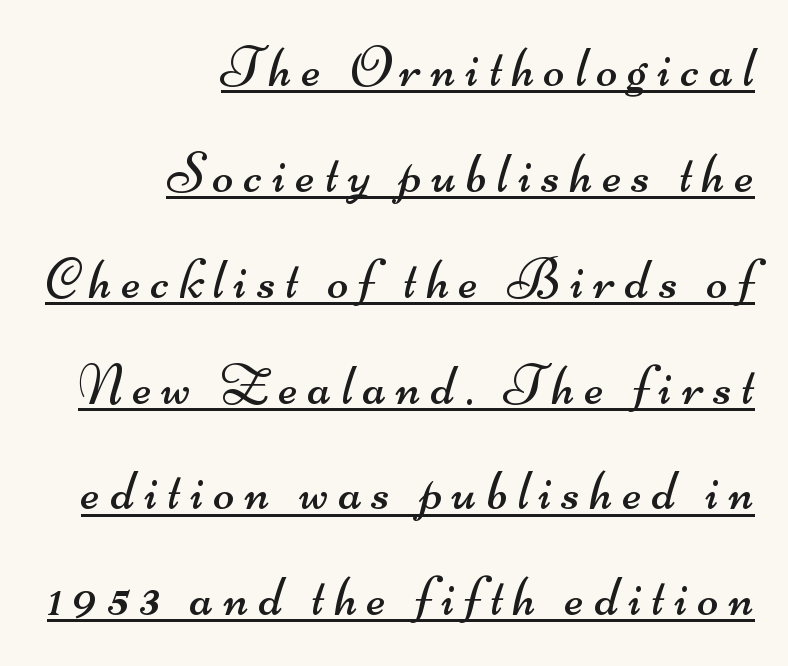
Think of a printed novel: that variable character pitch is what you see here. Check the space under the baseline: a stroke is drawn there. No chunkiness to these letters — they're not bold. Leftover space on each line is placed entirely before the opening word. Nothing sits at the stroke ends, so this counts as sans-serif.
